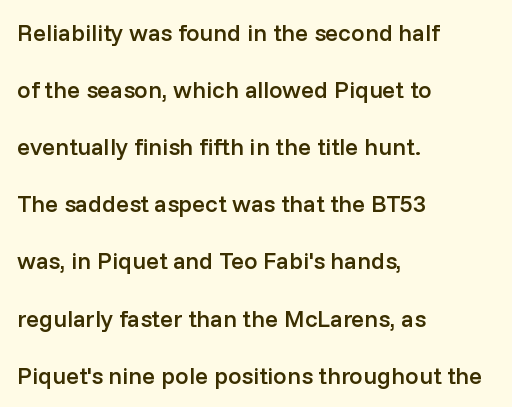
{"italic": "no", "bold": "semi", "underline": "no", "align": "left", "line_spacing": "loose", "line_spacing_ratio": 2.38, "letter_spacing": "normal", "letter_spacing_em": 0.0, "glyph_px": 24}
